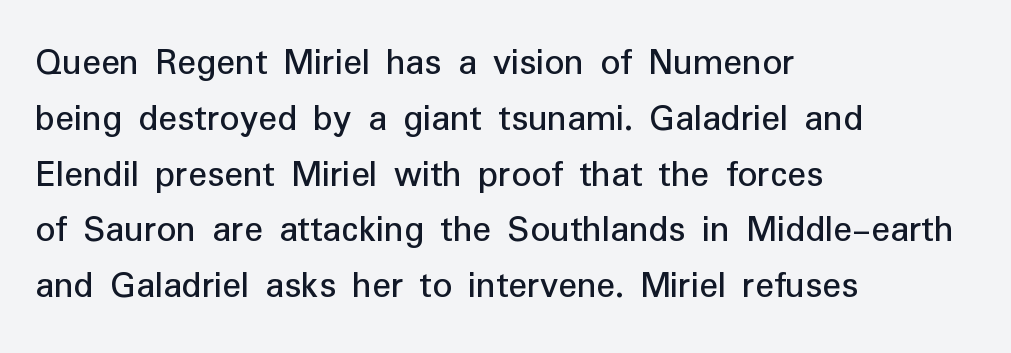
{"serif": "no", "italic": "no", "width": "normal", "stroke_contrast": "low", "x_height": "medium", "monospaced": "no", "underline": "no", "align": "left", "line_spacing": "normal", "line_spacing_ratio": 1.43, "letter_spacing": "normal", "letter_spacing_em": 0.0, "glyph_px": 39}
